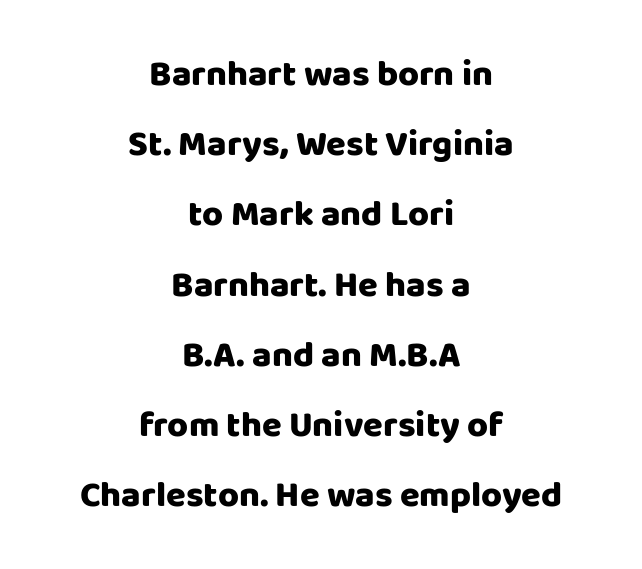
The image shows 36 px heavy sans-serif type, upright; set centered, loose line spacing (1.95x), normal letter spacing, not underlined; low stroke contrast and a large x-height.
